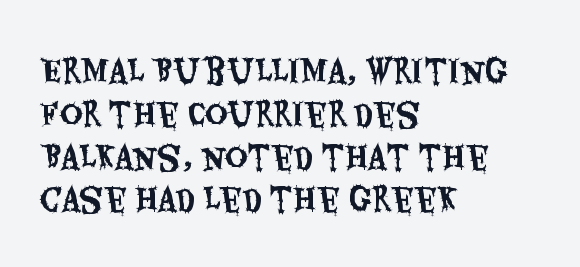
The image shows 31 px condensed sans-serif type, upright; set left-aligned, normal line spacing (1.38x), normal letter spacing, not underlined; medium stroke contrast and a large x-height.
